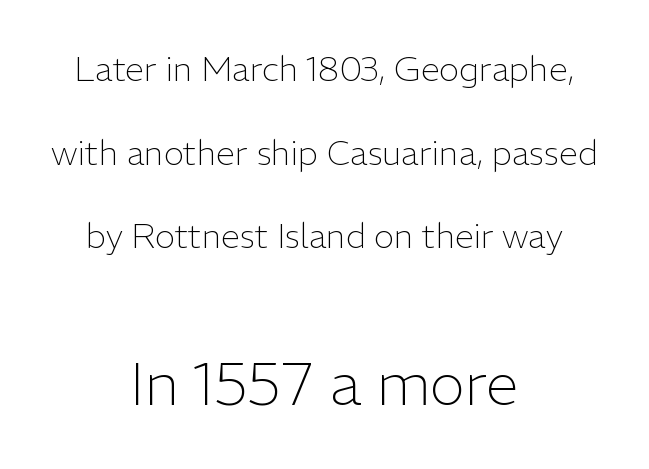
This block would shrink considerably if given ordinary leading; it's expanded now. This rendering employs a face without finishing strokes, i.e., a sans-serif. These lines are rendered in a variable-pitch font. The letters in the lower block stand taller than those in the block above. Each stroke keeps to a modest, everyday thickness or less.
